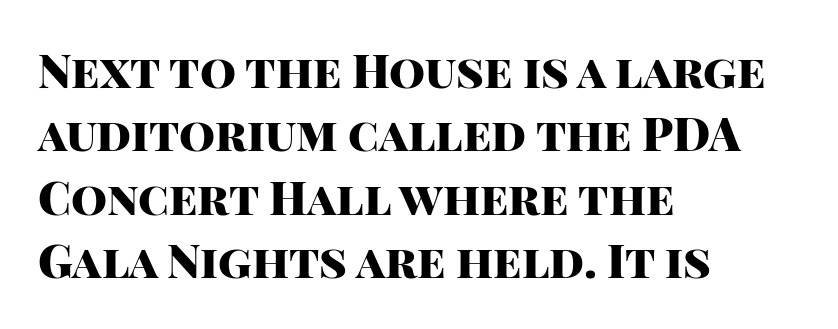
Q: Is the text bold? A: Yes.
Q: Is the text italic (slanted)? A: No, it is upright.
Q: Is the typeface a serif or a sans-serif typeface? A: Sans-serif.
Q: Is the text underlined? A: No.
Q: How is the paragraph aligned? A: Left-aligned.
Q: Is the spacing between letters normal or unusually wide? A: Normal.
Q: Is the spacing between lines tight, normal or loose? A: Normal.
Q: Width (condensed, normal, or wide)? A: Normal.
Q: Stroke contrast? A: High.
Q: x-height? A: Large.
Q: Monospaced? A: No.
